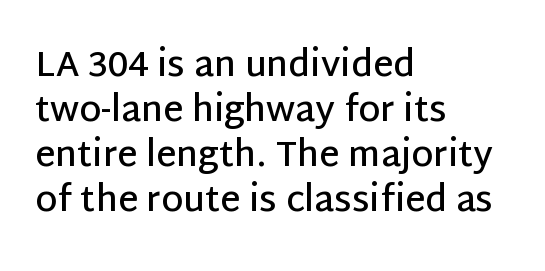
The image shows 35 px semibold sans-serif type, upright; set left-aligned, normal line spacing (1.29x), normal letter spacing, not underlined; low stroke contrast and a large x-height.
